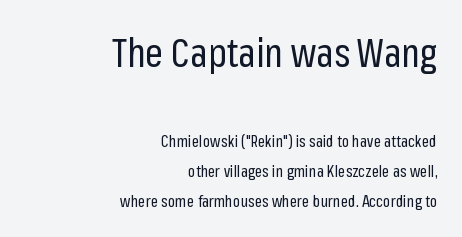
{"serif": "no", "italic": "no", "bold": "no", "weight": "regular", "width": "condensed", "stroke_contrast": "low", "x_height": "medium", "monospaced": "no", "underline": "no", "align": "right", "line_spacing_ratio": 1.87, "letter_spacing": "normal", "letter_spacing_em": 0.0, "larger_block": "first", "size_ratio": 2.44, "glyph_px": 39}
